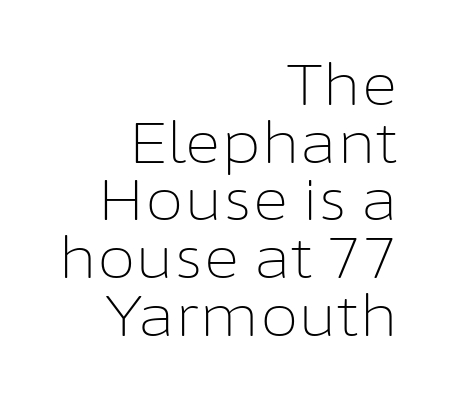
Q: Is the text bold? A: No.
Q: Is the text italic (slanted)? A: No, it is upright.
Q: Is the typeface a serif or a sans-serif typeface? A: Sans-serif.
Q: Is the text underlined? A: No.
Q: How is the paragraph aligned? A: Right-aligned.
Q: Is the spacing between letters normal or unusually wide? A: Normal.
Q: Is the spacing between lines tight, normal or loose? A: Tight.
Q: Width (condensed, normal, or wide)? A: Normal.
Q: Stroke contrast? A: Low.
Q: x-height? A: Medium.
Q: Monospaced? A: No.
